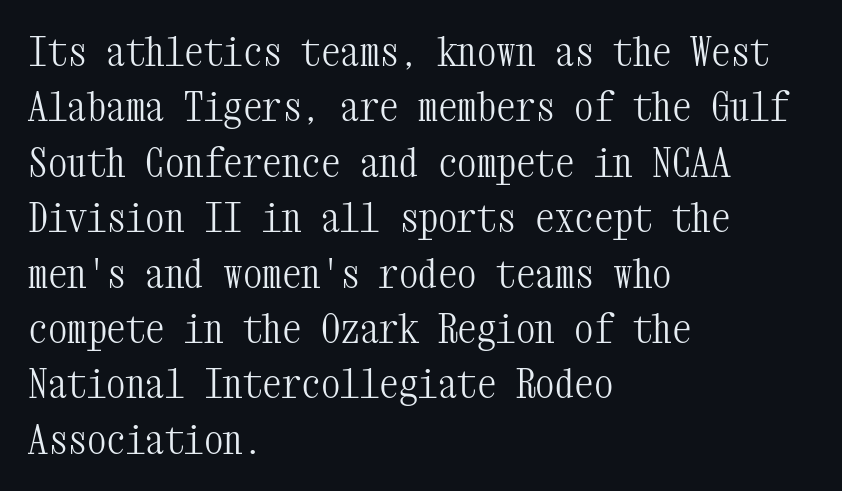
Q: Is the text bold? A: No.
Q: Is the text italic (slanted)? A: No, it is upright.
Q: Is the typeface a serif or a sans-serif typeface? A: Serif.
Q: Is the text underlined? A: No.
Q: How is the paragraph aligned? A: Left-aligned.
Q: Is the spacing between letters normal or unusually wide? A: Normal.
Q: Is the spacing between lines tight, normal or loose? A: Normal.
Q: Width (condensed, normal, or wide)? A: Condensed.
Q: Stroke contrast? A: Medium.
Q: x-height? A: Medium.
Q: Monospaced? A: Yes.
